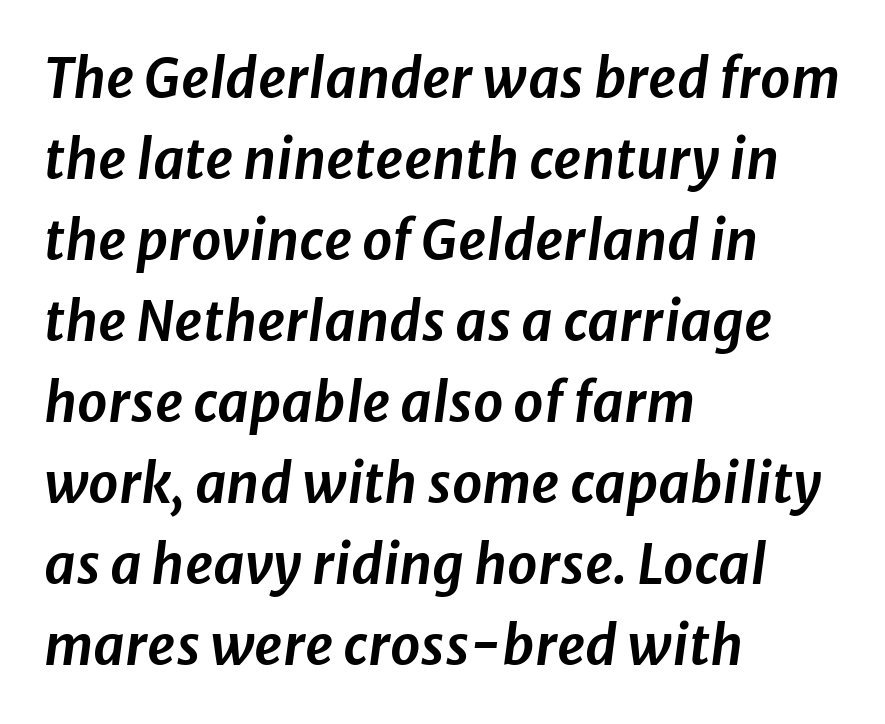
How would I describe the line gaps? Plain and ordinary. A typesetter would call this zero additional tracking. Slant detected: the letters are inclined. Every row of glyphs begins at an identical x-position on the left. Descenders are the only things crossing below the line. Do the characters align in a grid? No, the font is proportional.
